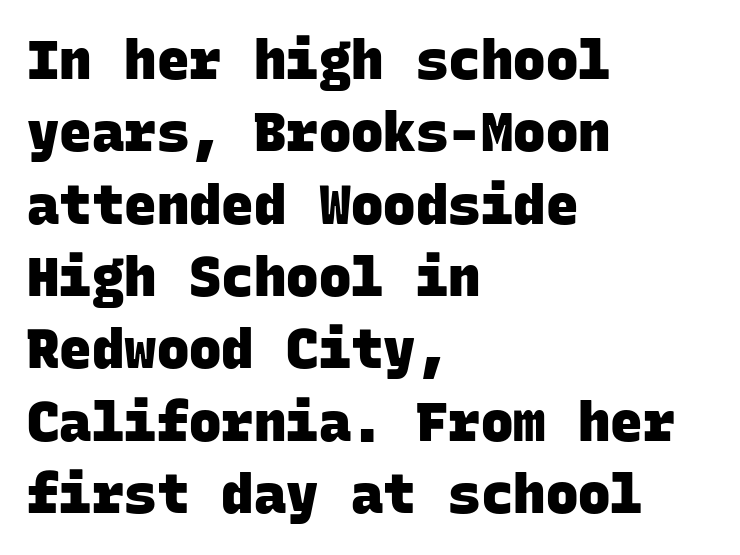
Q: Is the text bold? A: Yes.
Q: Is the typeface a serif or a sans-serif typeface? A: Sans-serif.
Q: Is the text underlined? A: No.
Q: How is the paragraph aligned? A: Left-aligned.
Q: Is the spacing between letters normal or unusually wide? A: Normal.
Q: Is the spacing between lines tight, normal or loose? A: Normal.
Q: Width (condensed, normal, or wide)? A: Normal.
Q: Stroke contrast? A: Low.
Q: x-height? A: Large.
Q: Monospaced? A: Yes.
